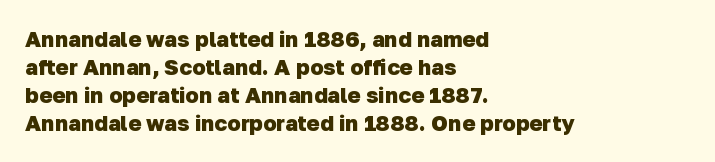
This rendering uses left alignment, leaving the right contour irregular. The gaps between neighbouring characters are ordinary and unremarkable. The leading is moderate, giving the passage an even texture. Compared with an ordinary text face, these strokes are far heavier — a full bold. This rendering features lettering with no underline.
